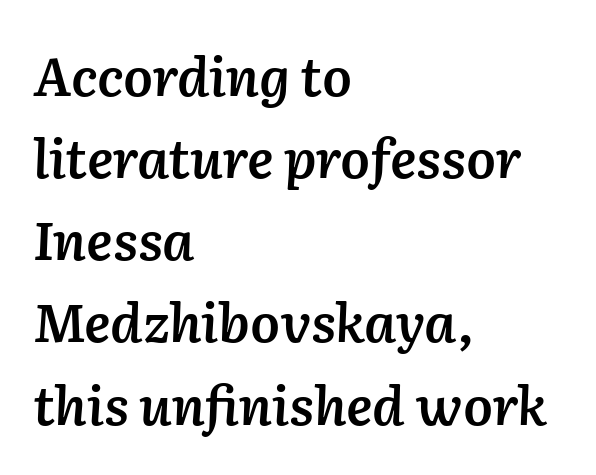
Q: Is the text bold? A: Semi-bold.
Q: Is the text italic (slanted)? A: Yes, it leans right by about 2 degrees.
Q: Is the text underlined? A: No.
Q: How is the paragraph aligned? A: Left-aligned.
Q: Is the spacing between letters normal or unusually wide? A: Normal.
Q: Is the spacing between lines tight, normal or loose? A: Normal.
Q: Width (condensed, normal, or wide)? A: Normal.
Q: Stroke contrast? A: Low.
Q: x-height? A: Medium.
Q: Monospaced? A: No.
